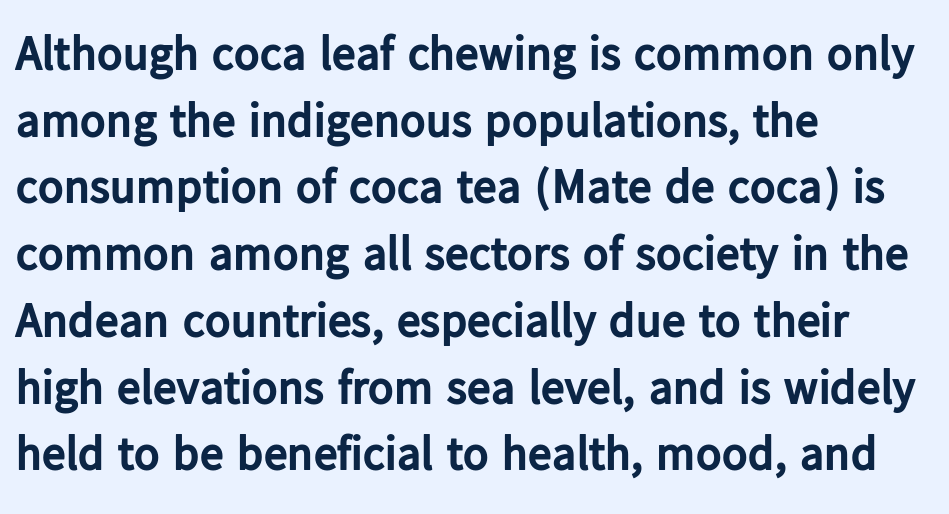
This sample has the flowing, uneven cadence of proportional lettering. Spacing between characters is what you'd get straight out of the box. The lines are quadded left. Designer's note — italics off, roman on. On the weight axis this lands at bold, roughly 700.
